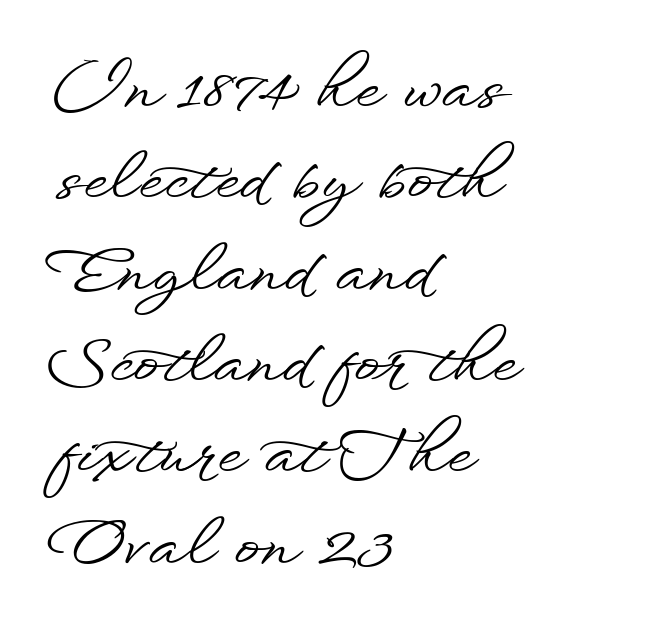
The image shows 63 px wide sans-serif type; set left-aligned, normal line spacing (1.45x), normal letter spacing, not underlined; low stroke contrast and a small x-height.
